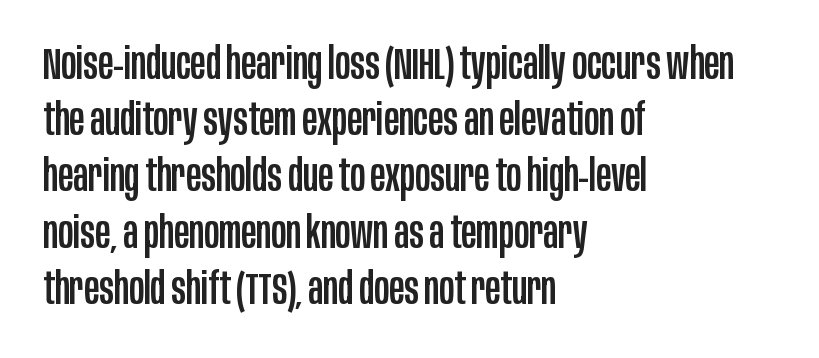
The image shows 45 px condensed sans-serif type, upright; set left-aligned, normal line spacing (1.25x), normal letter spacing, not underlined; low stroke contrast and a large x-height.
